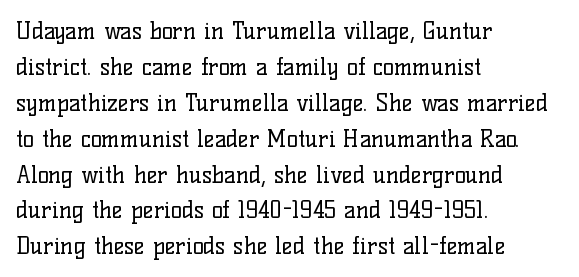
{"italic": "no", "bold": "no", "underline": "no", "align": "left", "line_spacing": "normal", "line_spacing_ratio": 1.56, "letter_spacing": "normal", "letter_spacing_em": 0.0, "glyph_px": 23}
